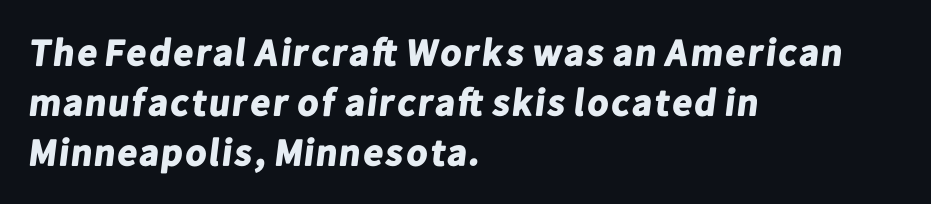
Q: Is the text bold? A: Yes.
Q: Is the typeface a serif or a sans-serif typeface? A: Sans-serif.
Q: Is the text underlined? A: No.
Q: How is the paragraph aligned? A: Left-aligned.
Q: Is the spacing between letters normal or unusually wide? A: Normal.
Q: Is the spacing between lines tight, normal or loose? A: Normal.
Q: Width (condensed, normal, or wide)? A: Normal.
Q: Stroke contrast? A: Low.
Q: x-height? A: Medium.
Q: Monospaced? A: No.
